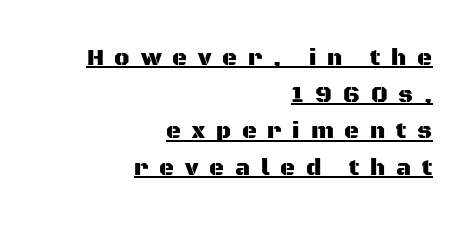
Posture: straight, roman, zero tilt. In designer terms, the underline attribute is active on this setting. Look at the tracking — it's clearly loosened, letters drifting apart. The designer left line spacing at the default. The compositor pushed each line to the right boundary.
